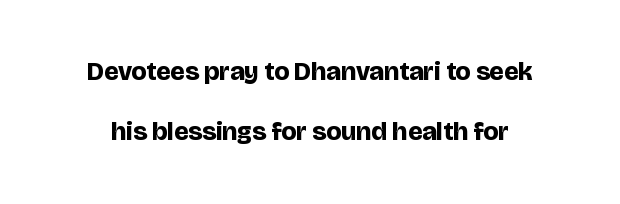
Q: Is the text bold? A: Yes.
Q: Is the text italic (slanted)? A: No, it is upright.
Q: Is the text underlined? A: No.
Q: Is the spacing between letters normal or unusually wide? A: Normal.
Q: Is the spacing between lines tight, normal or loose? A: Loose.
